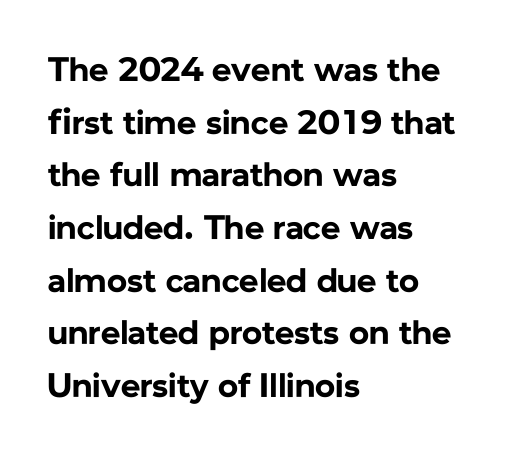
Vertical spacing — default. Inter-character spacing is left at the font's built-in metrics. Has an underline been added? It has not. Note the varied advance widths — an 'i' is clearly narrower than an 'm'. Does the weight exceed regular? Yes, all the way to bold. In terms of letterform style, serifs are entirely absent.
